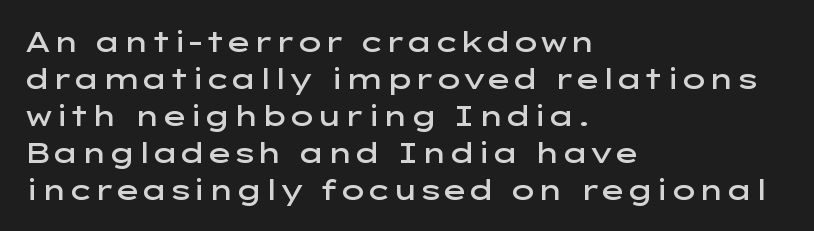
{"serif": "no", "italic": "no", "bold": "semi", "weight": "semibold", "width": "wide", "stroke_contrast": "low", "x_height": "medium", "monospaced": "no", "underline": "no", "align": "left", "line_spacing": "normal", "line_spacing_ratio": 1.32, "letter_spacing": "normal", "letter_spacing_em": 0.0, "glyph_px": 28}
